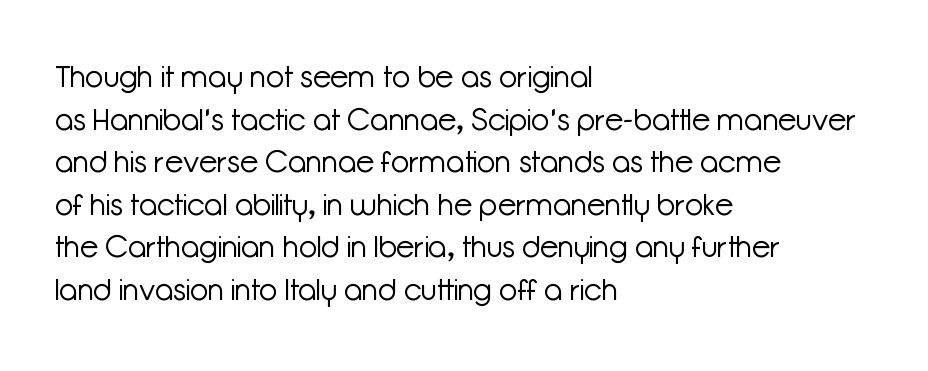
Q: Is the text bold? A: No.
Q: Is the text italic (slanted)? A: No, it is upright.
Q: Is the typeface a serif or a sans-serif typeface? A: Sans-serif.
Q: Is the text underlined? A: No.
Q: How is the paragraph aligned? A: Left-aligned.
Q: Is the spacing between letters normal or unusually wide? A: Normal.
Q: Is the spacing between lines tight, normal or loose? A: Normal.
Q: Width (condensed, normal, or wide)? A: Normal.
Q: Stroke contrast? A: Low.
Q: x-height? A: Medium.
Q: Monospaced? A: No.
